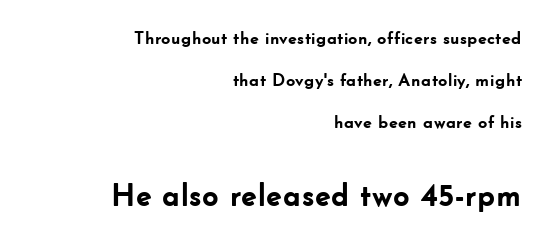
The image shows 32 px semibold sans-serif type, upright; set right-aligned, loose line spacing (2.34x), normal letter spacing, not underlined; the second (bottom) block is 1.78x larger; low stroke contrast and a small x-height.
